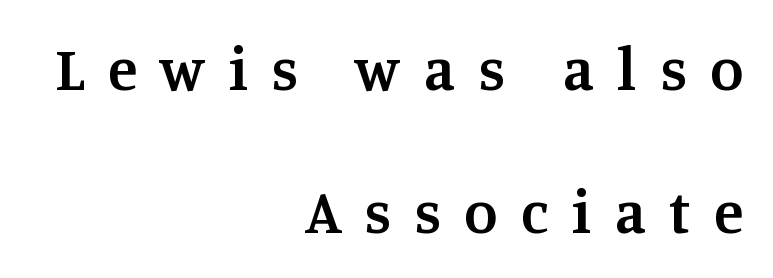
The gap between lines stays unmarked. The lettering holds an erect, upright posture throughout. You could only call the tracking loose — the letters float apart. Yep, those are serifs on the letters.
